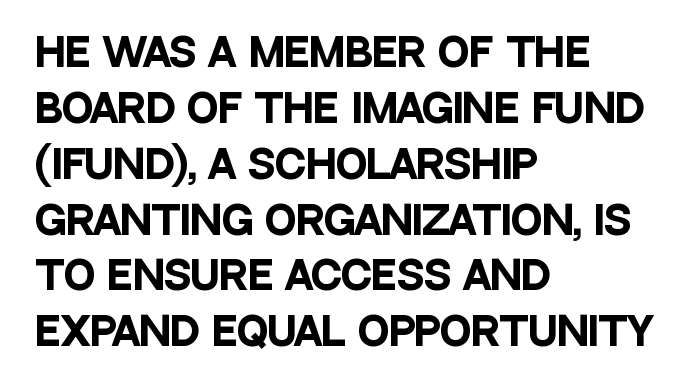
Any mark beneath the type? The region is blank. The typesetting leans heavy: a genuine bold. Line beginnings align vertically; line endings do not. Is there any slant? The stems are plumb. The passage shown is typed in a proportional face where columns would drift. The type is set solid horizontally, with unmodified tracking.
